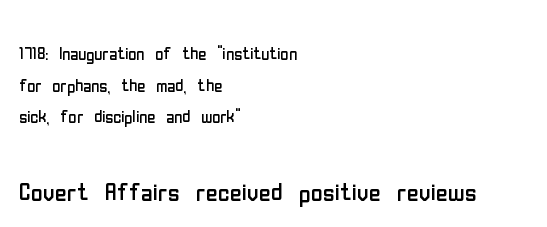
The image shows 33 px regular-weight, condensed sans-serif type, upright; set left-aligned, normal line spacing (1.44x), normal letter spacing, not underlined; the second (bottom) block is 1.5x larger; low stroke contrast and a medium x-height.
